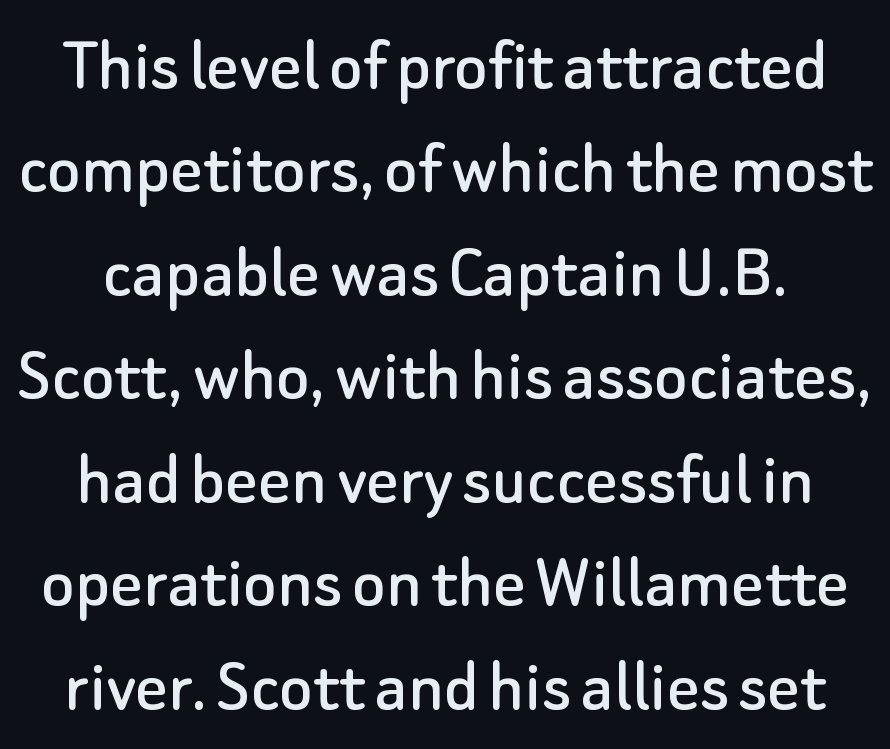
Q: Is the text italic (slanted)? A: No, it is upright.
Q: Is the typeface a serif or a sans-serif typeface? A: Sans-serif.
Q: Is the text underlined? A: No.
Q: Is the spacing between letters normal or unusually wide? A: Normal.
Q: Is the spacing between lines tight, normal or loose? A: Normal.
Q: Width (condensed, normal, or wide)? A: Normal.
Q: Stroke contrast? A: Low.
Q: x-height? A: Small.
Q: Monospaced? A: No.
